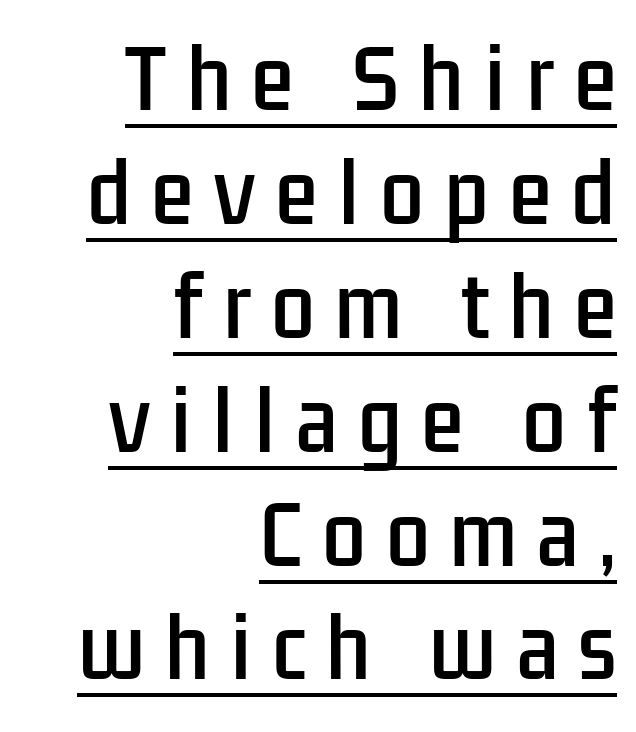
{"serif": "no", "italic": "no", "width": "condensed", "stroke_contrast": "low", "x_height": "medium", "monospaced": "no", "underline": "yes", "align": "right", "line_spacing": "normal", "line_spacing_ratio": 1.46, "letter_spacing": "wide", "letter_spacing_em": 0.26, "glyph_px": 78}
